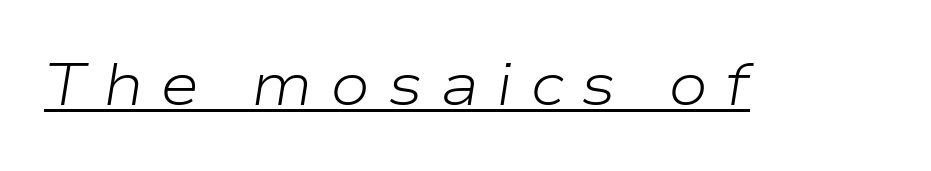
What stands out about the letter spacing? Its width — letters are far apart. Every word sits above its own underline. Slanted lettering throughout. Compared with a typical body face, this is equally light or lighter still. Is this a fixed-width face? No — the glyphs have proportional, varying widths.
